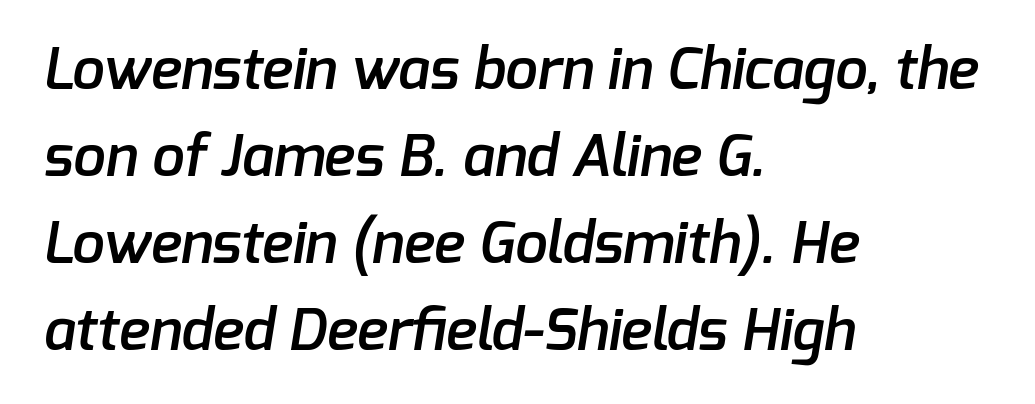
{"serif": "no", "bold": "semi", "weight": "semibold", "width": "normal", "stroke_contrast": "low", "x_height": "medium", "monospaced": "no", "underline": "no", "align": "left", "line_spacing": "normal", "line_spacing_ratio": 1.5, "letter_spacing": "normal", "letter_spacing_em": 0.0, "glyph_px": 58}
